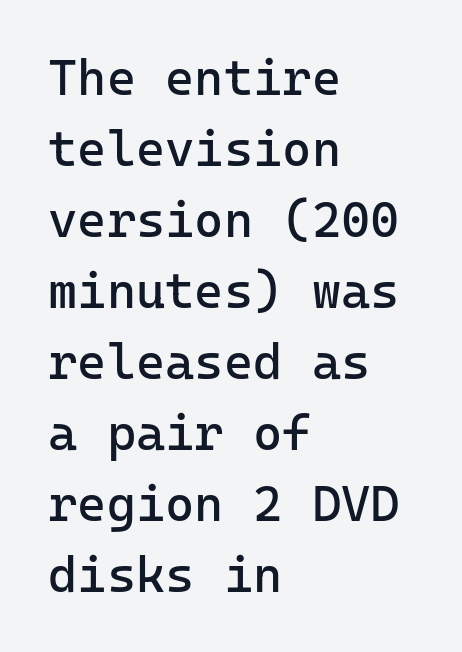
Q: Is the text bold? A: No.
Q: Is the text italic (slanted)? A: No, it is upright.
Q: Is the typeface a serif or a sans-serif typeface? A: Sans-serif.
Q: Is the text underlined? A: No.
Q: How is the paragraph aligned? A: Left-aligned.
Q: Is the spacing between letters normal or unusually wide? A: Normal.
Q: Is the spacing between lines tight, normal or loose? A: Normal.
Q: Width (condensed, normal, or wide)? A: Normal.
Q: Stroke contrast? A: Low.
Q: x-height? A: Medium.
Q: Monospaced? A: Yes.
